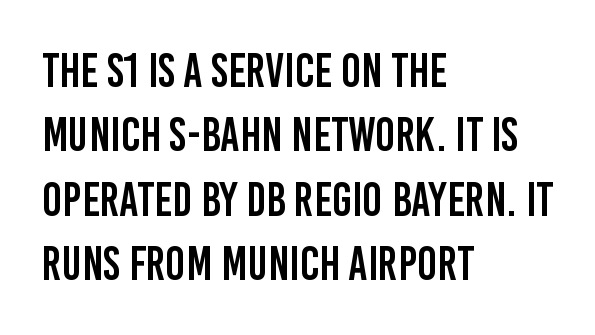
Q: Is the text italic (slanted)? A: No, it is upright.
Q: Is the typeface a serif or a sans-serif typeface? A: Sans-serif.
Q: Is the text underlined? A: No.
Q: How is the paragraph aligned? A: Left-aligned.
Q: Is the spacing between letters normal or unusually wide? A: Normal.
Q: Is the spacing between lines tight, normal or loose? A: Normal.
Q: Width (condensed, normal, or wide)? A: Condensed.
Q: Stroke contrast? A: Low.
Q: x-height? A: Large.
Q: Monospaced? A: No.
